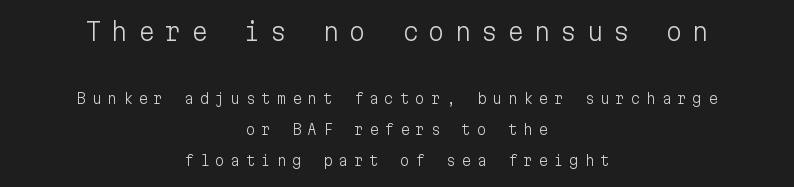
{"italic": "no", "bold": "no", "underline": "no", "align": "center", "line_spacing": "loose", "line_spacing_ratio": 2.23, "letter_spacing": "wide", "letter_spacing_em": 0.4, "larger_block": "first", "size_ratio": 1.71, "glyph_px": 24}
